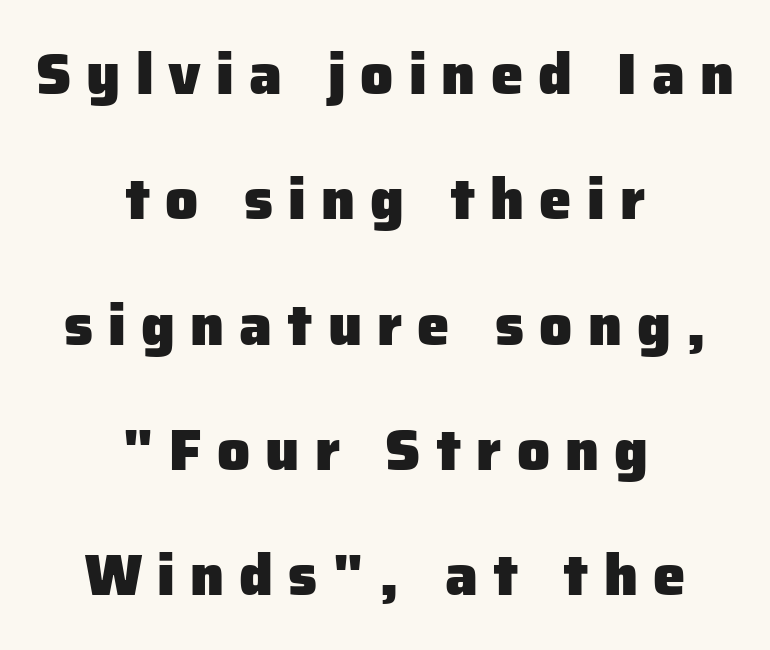
{"serif": "no", "italic": "no", "bold": "yes", "weight": "heavy", "width": "normal", "stroke_contrast": "low", "x_height": "medium", "monospaced": "no", "underline": "no", "align": "center", "line_spacing": "loose", "line_spacing_ratio": 2.16, "letter_spacing": "wide", "letter_spacing_em": 0.26, "glyph_px": 58}
